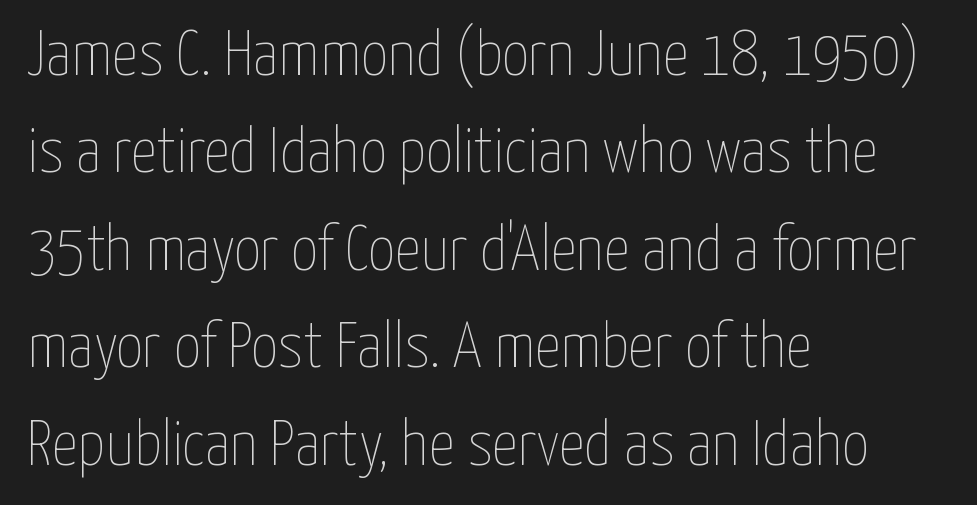
The image shows 65 px thin, condensed type, upright; set left-aligned, normal line spacing (1.5x), normal letter spacing, not underlined; low stroke contrast and a medium x-height.
